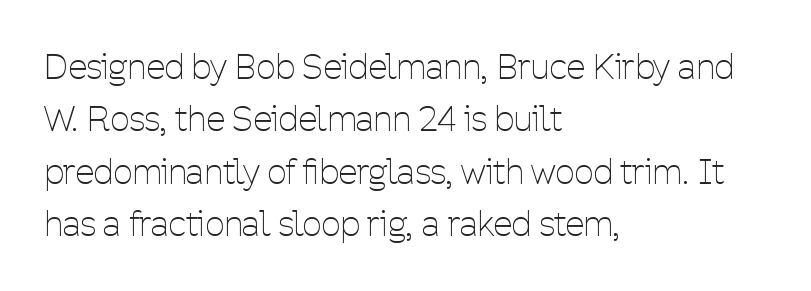
These lines stack with their left ends in a neat column. Between one letter and the next there's only the usual sliver of space. Do the characters align in a grid? No, the font is proportional. In terms of leading, this rendering sits right in the middle.
